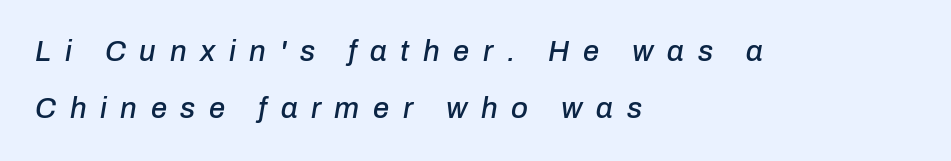
{"italic": "yes", "lean": "right", "slant_degrees": 10, "width": "normal", "stroke_contrast": "low", "x_height": "medium", "monospaced": "no", "underline": "no", "align": "left", "line_spacing": "loose", "line_spacing_ratio": 1.97, "letter_spacing": "wide", "letter_spacing_em": 0.47, "glyph_px": 29}
